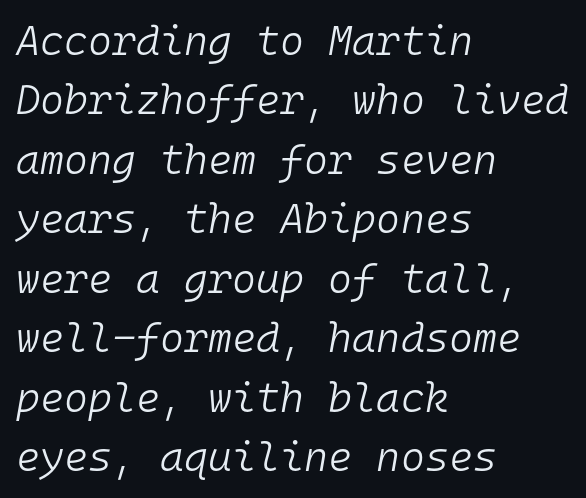
{"italic": "yes", "lean": "right", "slant_degrees": 10, "bold": "no", "weight": "light", "width": "normal", "stroke_contrast": "low", "x_height": "medium", "monospaced": "yes", "underline": "no", "align": "left", "line_spacing": "normal", "line_spacing_ratio": 1.45, "letter_spacing": "normal", "letter_spacing_em": 0.0, "glyph_px": 41}
